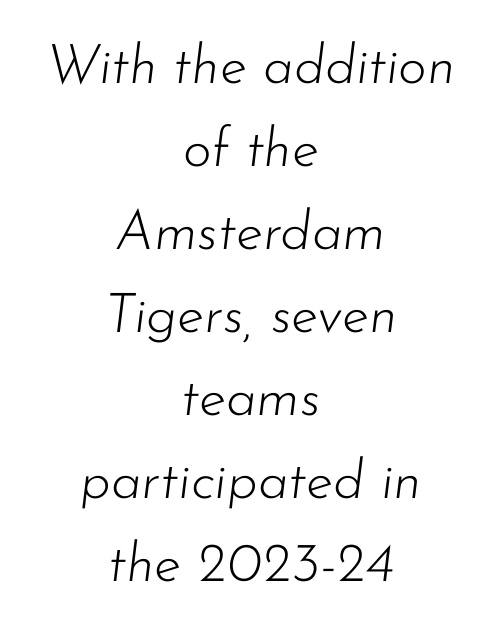
{"italic": "yes", "lean": "right", "slant_degrees": 7, "bold": "no", "weight": "light", "width": "normal", "stroke_contrast": "low", "x_height": "small", "monospaced": "no", "underline": "no", "align": "center", "line_spacing": "normal", "line_spacing_ratio": 1.51, "letter_spacing": "normal", "letter_spacing_em": 0.0, "glyph_px": 55}
